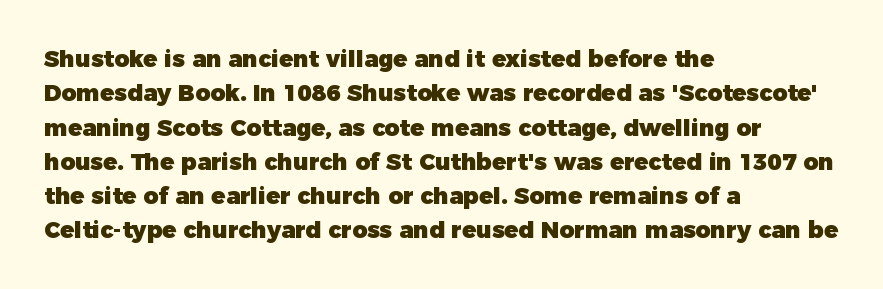
The space directly below the letters is spotless. Interline gaps are of average width in this sample. Ascenders rise straight up at ninety degrees. The rendering anchors every line to the left-hand side. The horizontal fit of the characters is conventional and even. The sample has been set heavy, in full bold.
